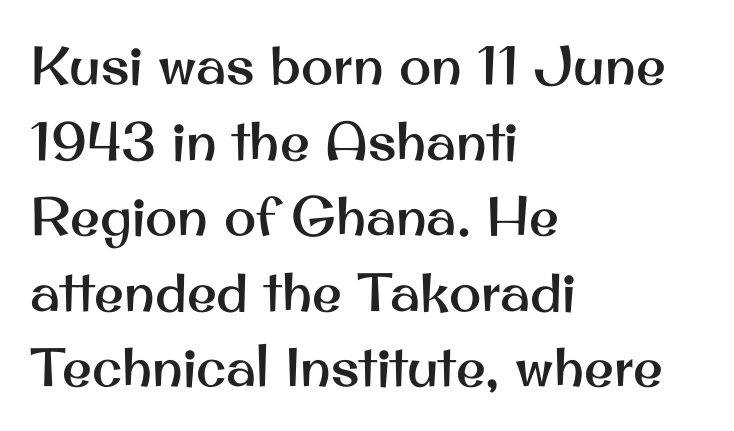
{"serif": "no", "italic": "no", "width": "normal", "stroke_contrast": "medium", "x_height": "small", "monospaced": "no", "underline": "no", "align": "left", "line_spacing": "normal", "line_spacing_ratio": 1.4, "letter_spacing": "normal", "letter_spacing_em": 0.0, "glyph_px": 54}
